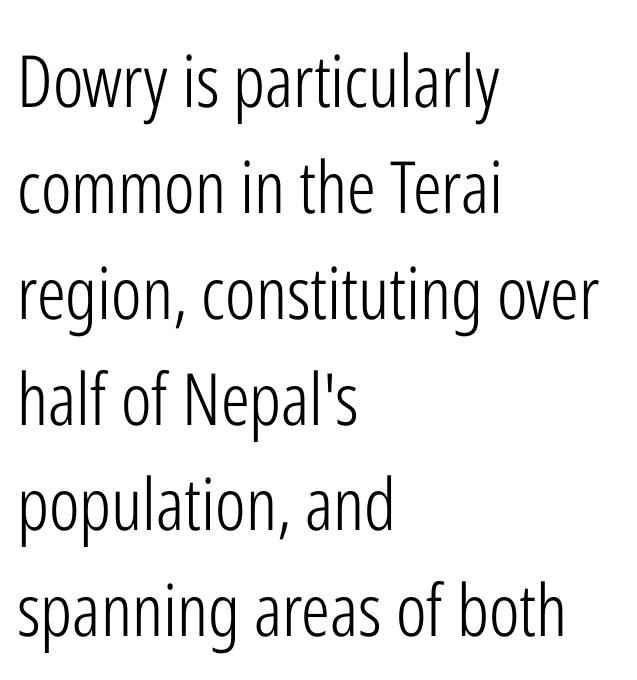
Spacing verdict: proportional, widths tailored to each character. Serif or sans? Sans — the stroke terminals are bare. The typography opts for an upright posture over an oblique one. The letterforms sit shoulder to shoulder at normal distance.
